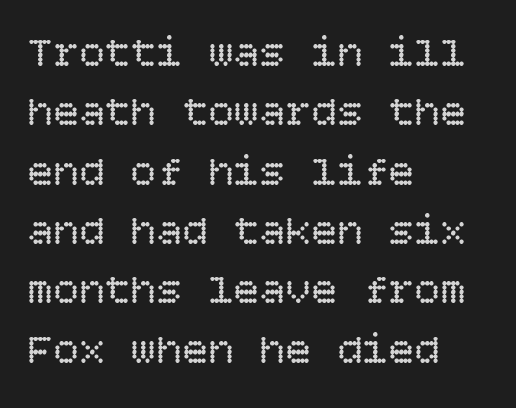
{"italic": "no", "bold": "no", "weight": "regular", "width": "normal", "stroke_contrast": "low", "x_height": "large", "underline": "no", "align": "left", "line_spacing": "normal", "line_spacing_ratio": 1.38, "letter_spacing": "normal", "letter_spacing_em": 0.0, "glyph_px": 43}
